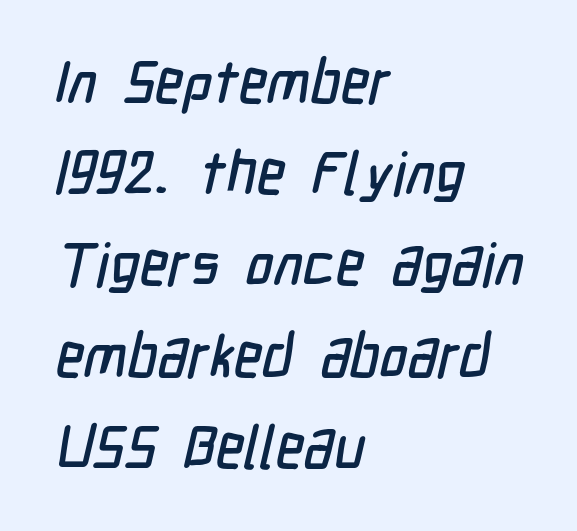
Q: Is the typeface a serif or a sans-serif typeface? A: Sans-serif.
Q: Is the text underlined? A: No.
Q: How is the paragraph aligned? A: Left-aligned.
Q: Is the spacing between letters normal or unusually wide? A: Normal.
Q: Is the spacing between lines tight, normal or loose? A: Normal.
Q: Width (condensed, normal, or wide)? A: Condensed.
Q: Stroke contrast? A: Low.
Q: x-height? A: Medium.
Q: Monospaced? A: No.
